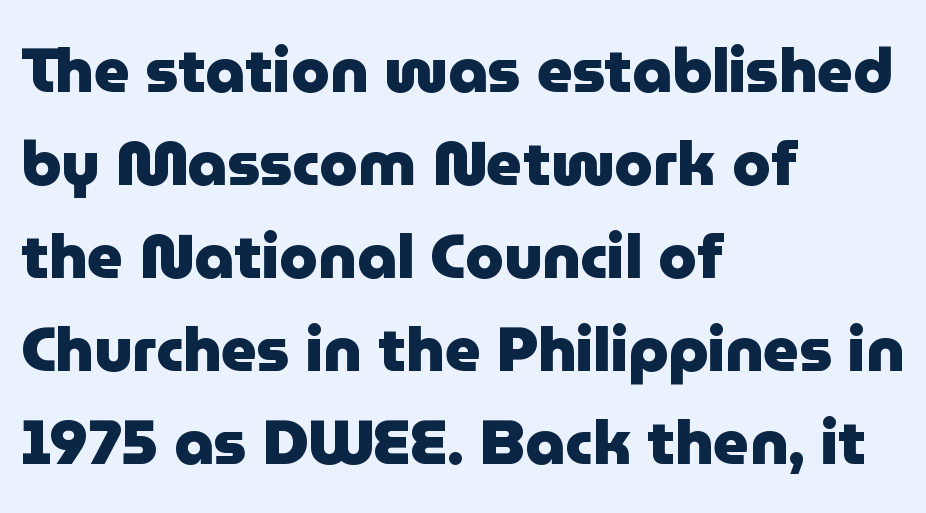
{"serif": "no", "italic": "no", "bold": "yes", "weight": "heavy", "width": "normal", "stroke_contrast": "low", "x_height": "medium", "monospaced": "no", "underline": "no", "align": "left", "line_spacing": "normal", "line_spacing_ratio": 1.5, "letter_spacing": "normal", "letter_spacing_em": 0.0, "glyph_px": 62}
